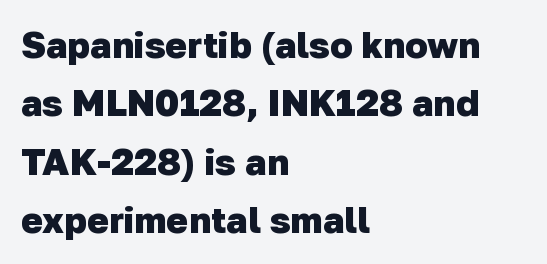
{"serif": "no", "bold": "yes", "weight": "heavy", "width": "normal", "stroke_contrast": "low", "x_height": "medium", "monospaced": "no", "underline": "no", "align": "left", "line_spacing": "normal", "line_spacing_ratio": 1.58, "letter_spacing": "normal", "letter_spacing_em": 0.0, "glyph_px": 37}
